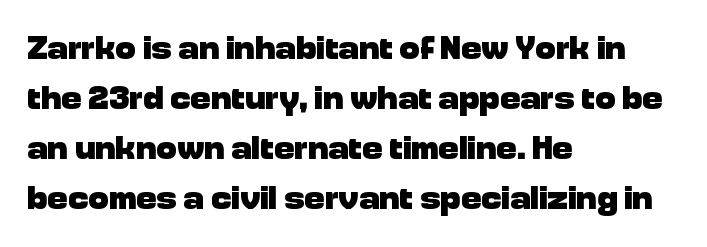
{"serif": "no", "italic": "no", "bold": "yes", "weight": "heavy", "width": "normal", "stroke_contrast": "low", "x_height": "medium", "monospaced": "no", "underline": "no", "align": "left", "line_spacing": "normal", "line_spacing_ratio": 1.47, "letter_spacing": "normal", "letter_spacing_em": 0.0, "glyph_px": 34}
